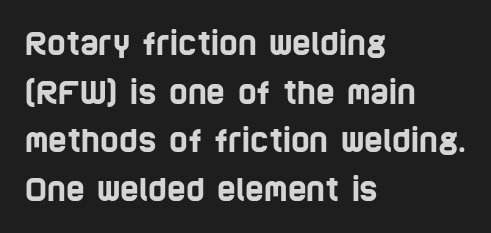
{"serif": "no", "width": "condensed", "stroke_contrast": "low", "x_height": "large", "monospaced": "no", "underline": "no", "align": "left", "line_spacing": "normal", "line_spacing_ratio": 1.52, "letter_spacing": "normal", "letter_spacing_em": 0.0, "glyph_px": 32}
